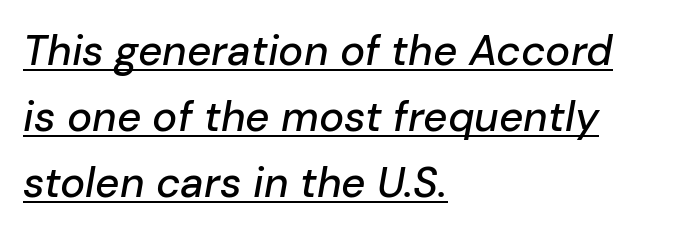
The image shows 42 px text type, italic (leaning right); set left-aligned, normal line spacing (1.57x), normal letter spacing, underlined; low stroke contrast and a medium x-height.
